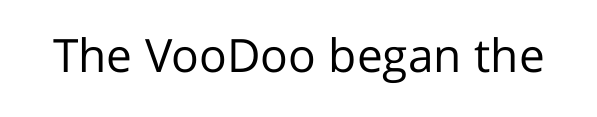
Nothing heavy about these letters — not bold at all. Rule under the text: the space is simply empty. Standard letterfit; no display-style spreading of the glyphs. The rendering uses natural spacing where letterforms have individual widths. You can tell from the bare stems that sans-serif type was used.
